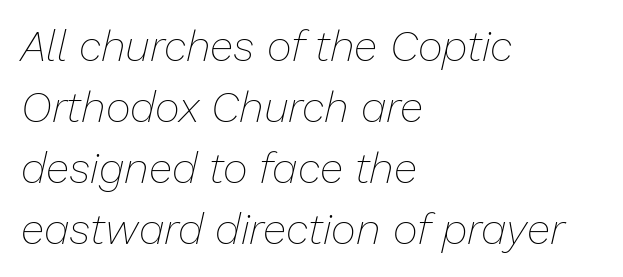
{"italic": "yes", "lean": "right", "slant_degrees": 13, "bold": "no", "weight": "thin", "width": "normal", "stroke_contrast": "low", "x_height": "medium", "monospaced": "no", "underline": "no", "align": "left", "line_spacing": "normal", "line_spacing_ratio": 1.42, "letter_spacing": "normal", "letter_spacing_em": 0.0, "glyph_px": 43}
